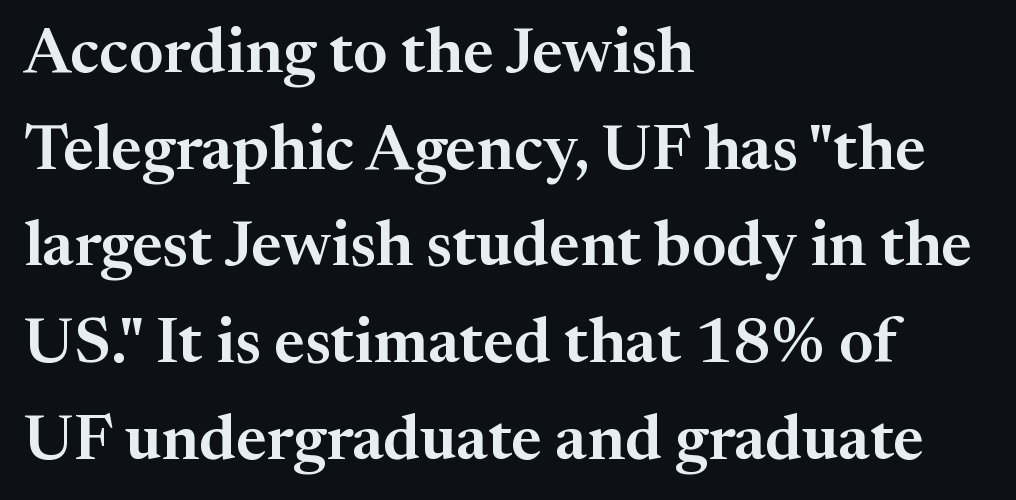
Q: Is the text italic (slanted)? A: No, it is upright.
Q: Is the typeface a serif or a sans-serif typeface? A: Serif.
Q: Is the text underlined? A: No.
Q: How is the paragraph aligned? A: Left-aligned.
Q: Is the spacing between letters normal or unusually wide? A: Normal.
Q: Is the spacing between lines tight, normal or loose? A: Normal.
Q: Width (condensed, normal, or wide)? A: Normal.
Q: Stroke contrast? A: Medium.
Q: x-height? A: Medium.
Q: Monospaced? A: No.
